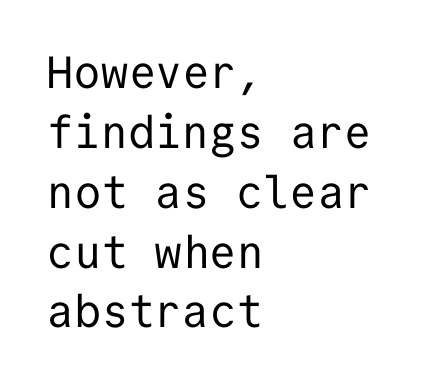
The image shows 45 px regular-weight sans-serif type, upright, monospaced; set left-aligned, normal line spacing (1.33x), normal letter spacing, not underlined; low stroke contrast and a medium x-height.
